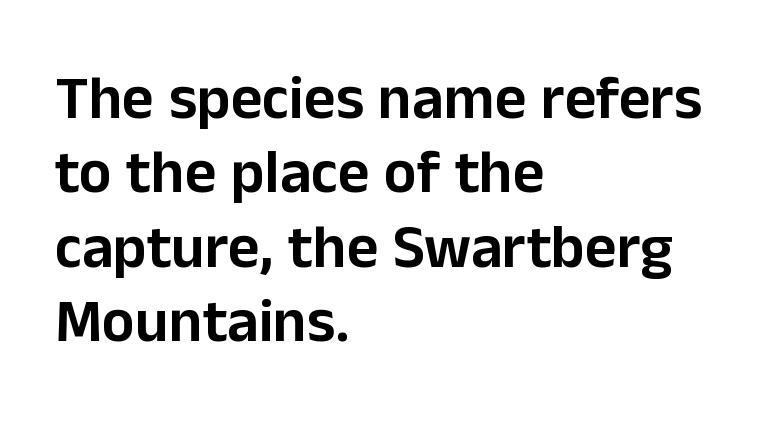
Grotesque or geometric, the face here clearly has no serifs. These lines were composed using upright roman letters. Character widths vary here, with narrow letters taking less room than wide ones. Layout note: lines flush left.
